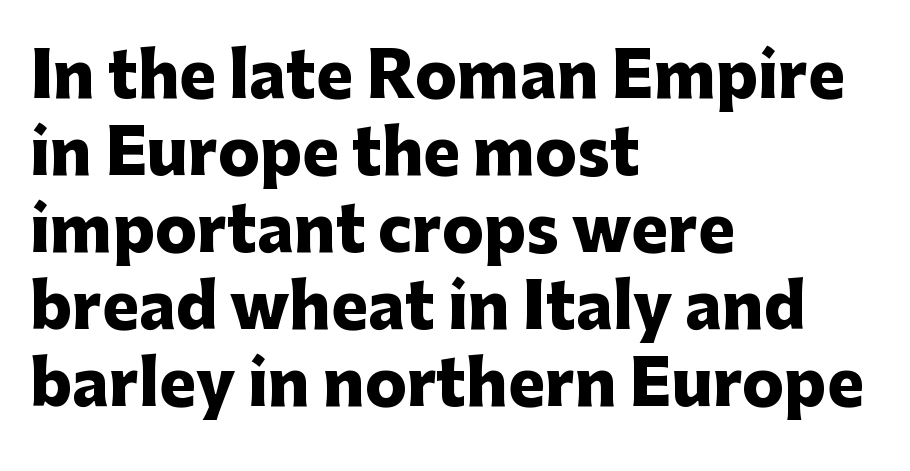
Q: Is the text bold? A: Yes.
Q: Is the text italic (slanted)? A: No, it is upright.
Q: Is the typeface a serif or a sans-serif typeface? A: Sans-serif.
Q: Is the text underlined? A: No.
Q: How is the paragraph aligned? A: Left-aligned.
Q: Is the spacing between letters normal or unusually wide? A: Normal.
Q: Width (condensed, normal, or wide)? A: Normal.
Q: Stroke contrast? A: Low.
Q: x-height? A: Medium.
Q: Monospaced? A: No.
